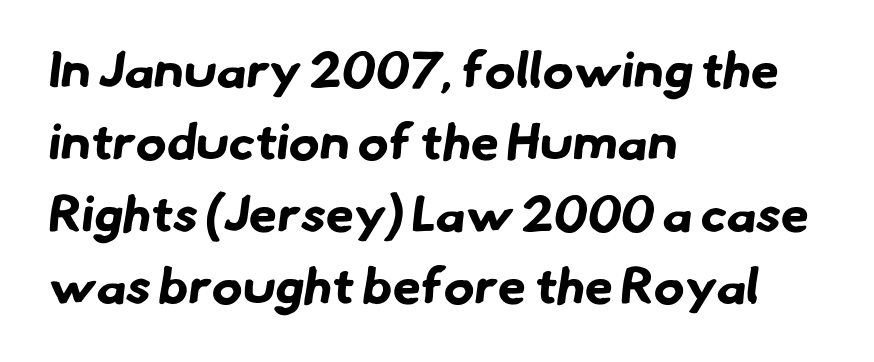
Q: Is the text bold? A: Yes.
Q: Is the typeface a serif or a sans-serif typeface? A: Sans-serif.
Q: Is the text underlined? A: No.
Q: How is the paragraph aligned? A: Left-aligned.
Q: Is the spacing between letters normal or unusually wide? A: Normal.
Q: Is the spacing between lines tight, normal or loose? A: Normal.
Q: Width (condensed, normal, or wide)? A: Normal.
Q: Stroke contrast? A: Low.
Q: x-height? A: Small.
Q: Monospaced? A: No.
